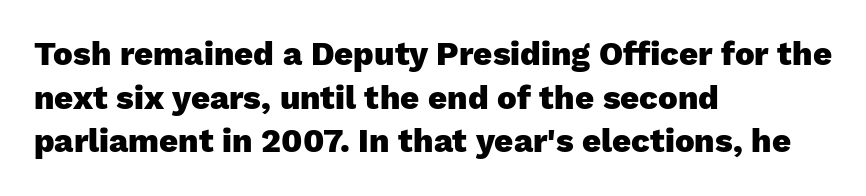
Q: Is the text bold? A: Yes.
Q: Is the text italic (slanted)? A: No, it is upright.
Q: Is the typeface a serif or a sans-serif typeface? A: Sans-serif.
Q: Is the text underlined? A: No.
Q: How is the paragraph aligned? A: Left-aligned.
Q: Is the spacing between letters normal or unusually wide? A: Normal.
Q: Is the spacing between lines tight, normal or loose? A: Normal.
Q: Width (condensed, normal, or wide)? A: Normal.
Q: Stroke contrast? A: Low.
Q: x-height? A: Medium.
Q: Monospaced? A: No.
